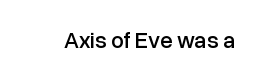
Each word holds together tightly as a unit, with standard inter-letter gaps. Posture: upright roman. The specimen omits any rule beneath the text block's lines.
